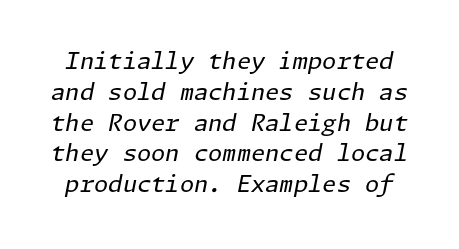
Nobody drew a line under any word here. Posture: slanted. Heaviness? Minimal to ordinary, like unemphasized prose. These lines keep a tight, regular rhythm from letter to letter.
